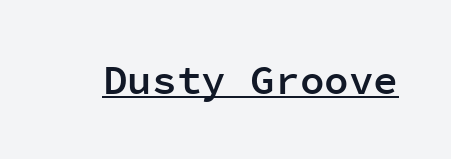
The image shows 41 px semibold sans-serif type, upright, monospaced; set normal letter spacing, underlined; low stroke contrast and a medium x-height.
